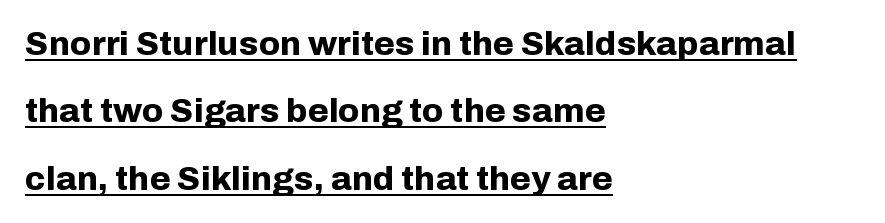
Q: Is the text bold? A: Yes.
Q: Is the text italic (slanted)? A: No, it is upright.
Q: Is the typeface a serif or a sans-serif typeface? A: Sans-serif.
Q: Is the text underlined? A: Yes.
Q: How is the paragraph aligned? A: Left-aligned.
Q: Is the spacing between letters normal or unusually wide? A: Normal.
Q: Is the spacing between lines tight, normal or loose? A: Loose.
Q: Width (condensed, normal, or wide)? A: Normal.
Q: Stroke contrast? A: Low.
Q: x-height? A: Medium.
Q: Monospaced? A: No.
